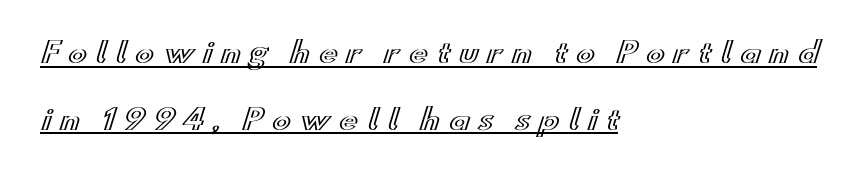
{"width": "wide", "x_height": "small", "monospaced": "no", "underline": "yes", "align": "left", "line_spacing": "loose", "line_spacing_ratio": 2.39, "letter_spacing": "wide", "letter_spacing_em": 0.31, "glyph_px": 28}
